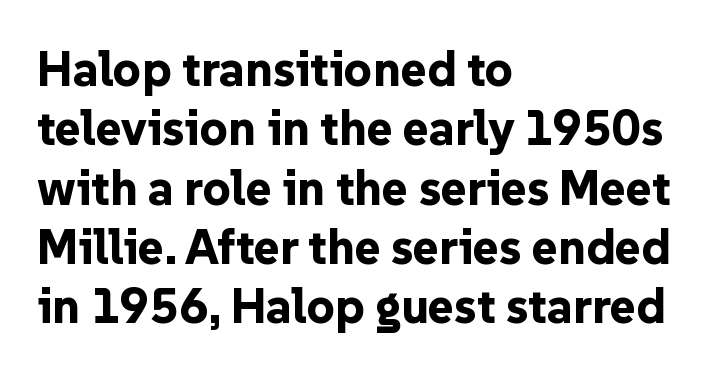
Q: Is the text bold? A: Yes.
Q: Is the text italic (slanted)? A: No, it is upright.
Q: Is the typeface a serif or a sans-serif typeface? A: Sans-serif.
Q: Is the text underlined? A: No.
Q: How is the paragraph aligned? A: Left-aligned.
Q: Is the spacing between letters normal or unusually wide? A: Normal.
Q: Width (condensed, normal, or wide)? A: Normal.
Q: Stroke contrast? A: Low.
Q: x-height? A: Medium.
Q: Monospaced? A: No.
